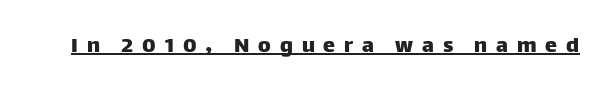
{"italic": "no", "underline": "yes", "letter_spacing": "wide", "letter_spacing_em": 0.37, "glyph_px": 24}
